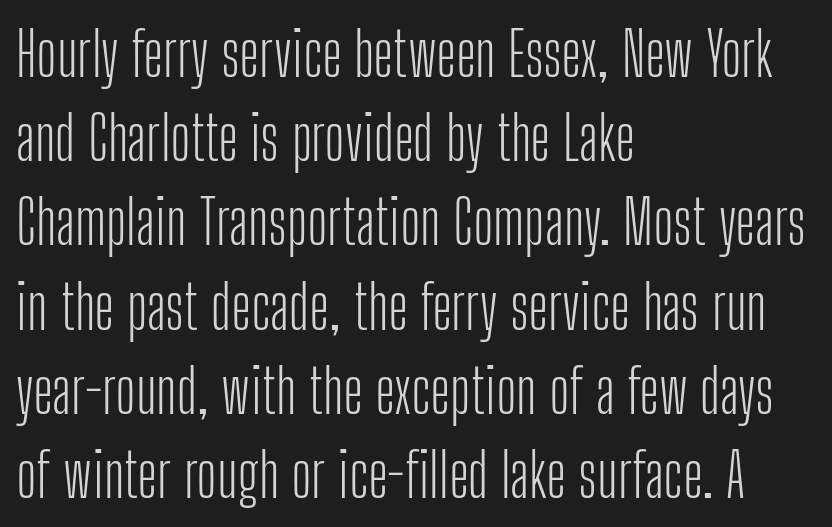
Think of a printed novel: that variable character pitch is what you see here. The lines sit at an ordinary, default distance from one another. Each line starts at the same left margin while the right side varies. The string is rendered with underlining switched off.
